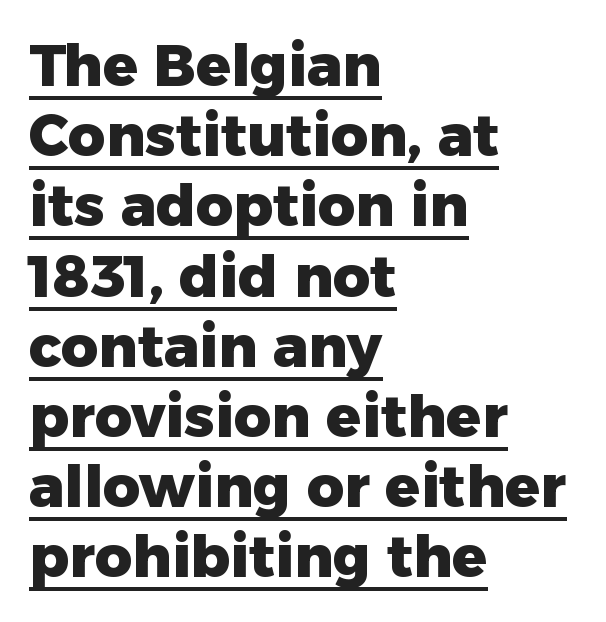
The image shows 58 px heavy sans-serif type, upright; set left-aligned, line spacing 1.21x, normal letter spacing, underlined; low stroke contrast and a medium x-height.
